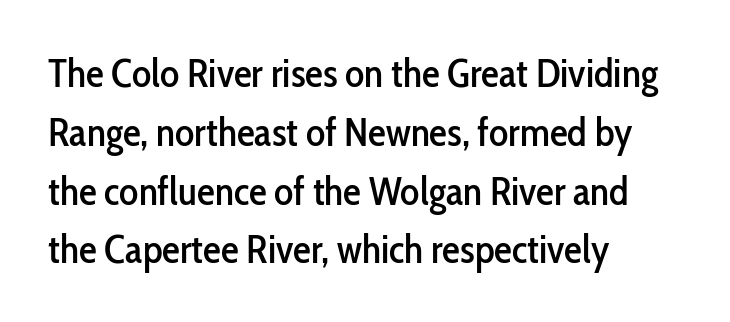
{"serif": "no", "italic": "no", "width": "condensed", "stroke_contrast": "low", "x_height": "medium", "monospaced": "no", "underline": "no", "align": "left", "line_spacing": "normal", "line_spacing_ratio": 1.47, "letter_spacing": "normal", "letter_spacing_em": 0.0, "glyph_px": 40}
